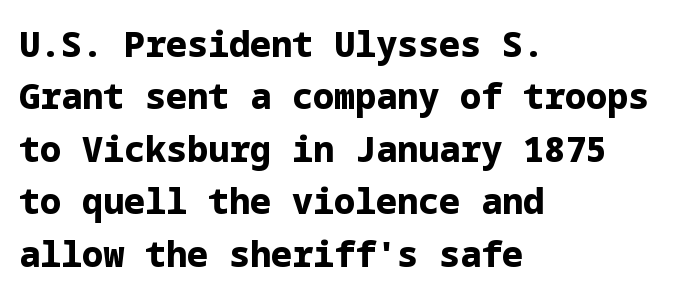
The vertical gap from one line to the next is medium. Only glyphs here, with clear space below each row. Notice how the stems are strictly vertical — no italics here. Letterform terminals end flat and unadorned throughout the passage.
